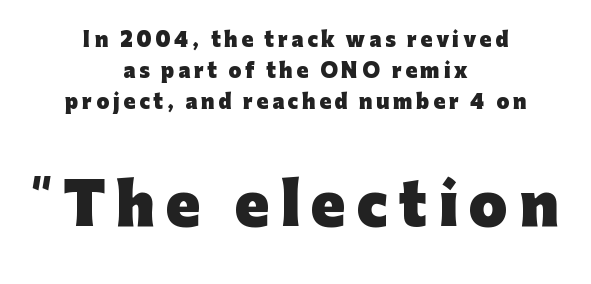
The image shows 56 px heavy sans-serif type, upright; set centered, normal line spacing (1.63x), unusually wide letter spacing (+0.2 em), not underlined; the second (bottom) block is 2.95x larger; low stroke contrast and a medium x-height.
